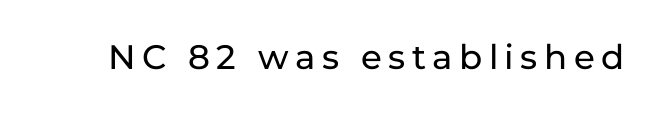
Character widths vary here, with narrow letters taking less room than wide ones. Observe the absence of serifs on each vertical stroke in this sample. This rendering features lettering with no underline. Nope, not italic — everything's standing straight.
